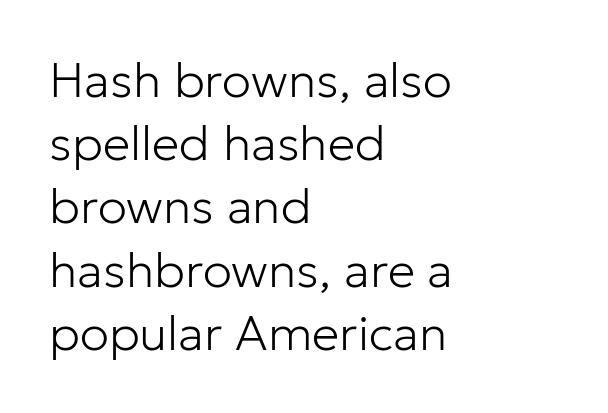
Reading down the column, the eye jumps a familiar distance to each next line. Look at the tracking — it's just the regular setting, nothing added. Horizontally, the lines are justified to the leading edge only. Underlining? Definitely not there. Posture: vertical.
